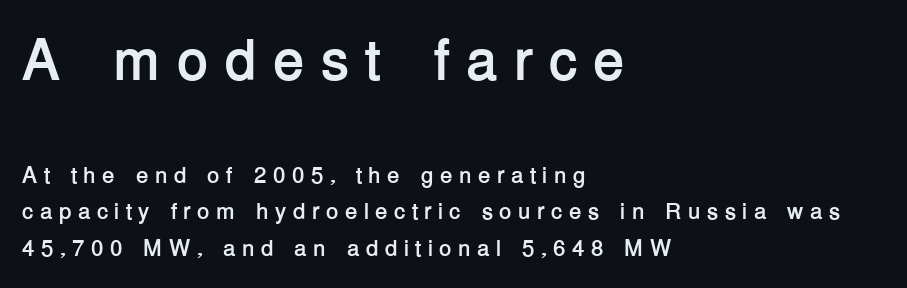
One-word summary of the alignment: left. The lettering holds an erect, upright posture throughout. The characters display no serif detailing; their extremities are plain. Caption: bold face, heavy strokes. Spacing verdict: proportional, widths tailored to each character.
